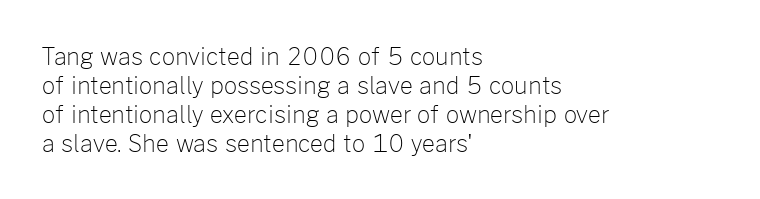
{"italic": "no", "bold": "no", "underline": "no", "align": "left", "line_spacing": "normal", "line_spacing_ratio": 1.26, "letter_spacing": "normal", "letter_spacing_em": 0.0, "glyph_px": 23}
